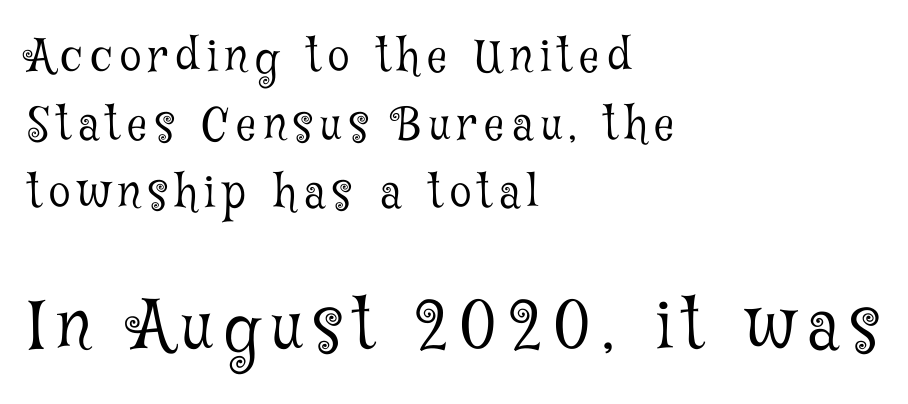
{"serif": "yes", "italic": "no", "bold": "no", "weight": "light", "width": "condensed", "stroke_contrast": "low", "x_height": "medium", "monospaced": "no", "underline": "no", "align": "left", "line_spacing": "normal", "line_spacing_ratio": 1.54, "larger_block": "second", "size_ratio": 1.5, "glyph_px": 66}
